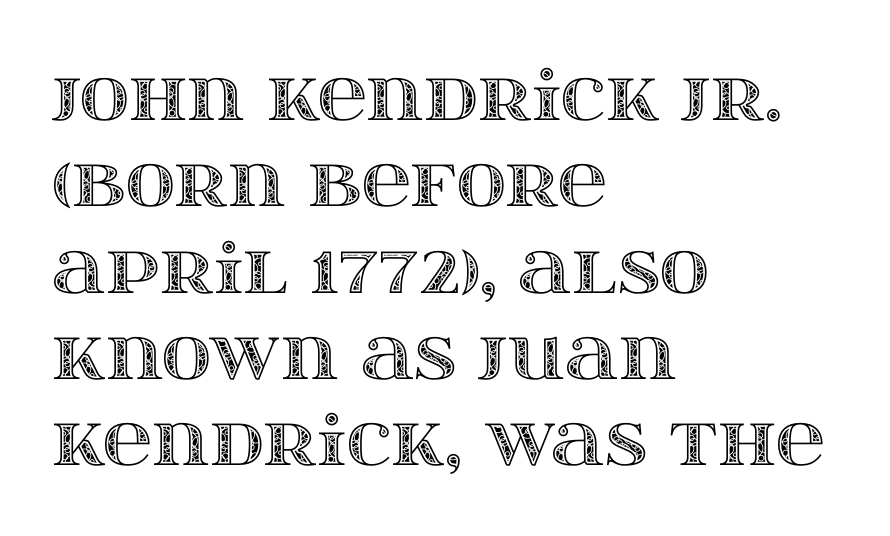
Q: Is the text italic (slanted)? A: No, it is upright.
Q: Is the text underlined? A: No.
Q: How is the paragraph aligned? A: Left-aligned.
Q: Is the spacing between letters normal or unusually wide? A: Normal.
Q: Is the spacing between lines tight, normal or loose? A: Normal.
Q: Width (condensed, normal, or wide)? A: Wide.
Q: x-height? A: Large.
Q: Monospaced? A: No.
